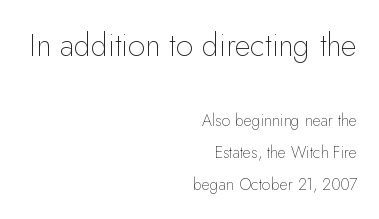
The image shows 31 px thin sans-serif type, upright; set right-aligned, loose line spacing (1.99x), normal letter spacing, not underlined; the first (top) block is 1.94x larger; low stroke contrast and a small x-height.
